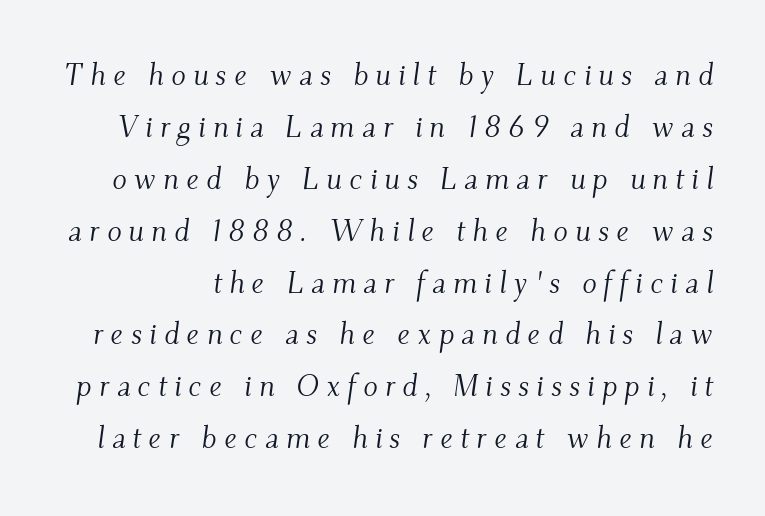
Q: Is the text bold? A: No.
Q: Is the text italic (slanted)? A: Yes, it leans right by about 9 degrees.
Q: Is the typeface a serif or a sans-serif typeface? A: Serif.
Q: Is the text underlined? A: No.
Q: Is the spacing between letters normal or unusually wide? A: Unusually wide.
Q: Width (condensed, normal, or wide)? A: Normal.
Q: Stroke contrast? A: Medium.
Q: x-height? A: Small.
Q: Monospaced? A: No.
